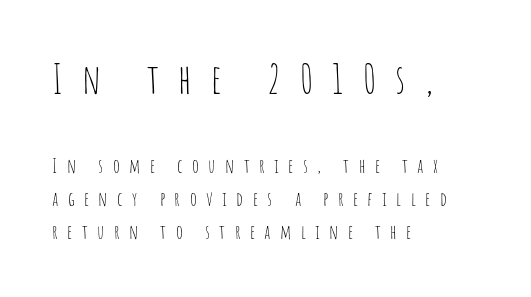
Q: Is the text bold? A: No.
Q: Is the text italic (slanted)? A: No, it is upright.
Q: Is the typeface a serif or a sans-serif typeface? A: Sans-serif.
Q: Is the text underlined? A: No.
Q: How is the paragraph aligned? A: Left-aligned.
Q: Is the spacing between letters normal or unusually wide? A: Unusually wide.
Q: Is the spacing between lines tight, normal or loose? A: Normal.
Q: Which block of text is set in a larger size, the first (top) or the second (bottom)? A: The first (top) one.
Q: Width (condensed, normal, or wide)? A: Condensed.
Q: Stroke contrast? A: Low.
Q: x-height? A: Large.
Q: Monospaced? A: No.
